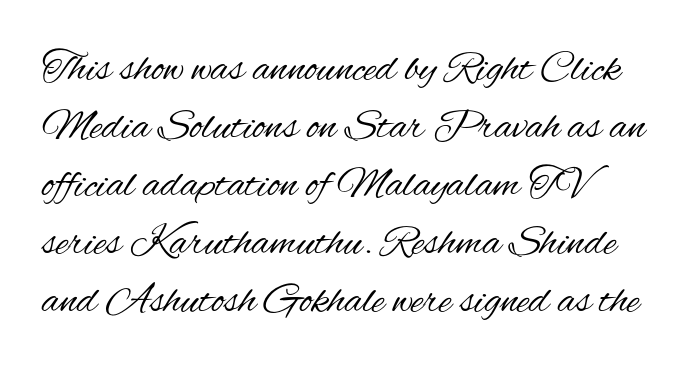
The image shows 43 px regular-weight, condensed sans-serif type; set normal line spacing (1.35x), normal letter spacing, not underlined; medium stroke contrast and a small x-height.
